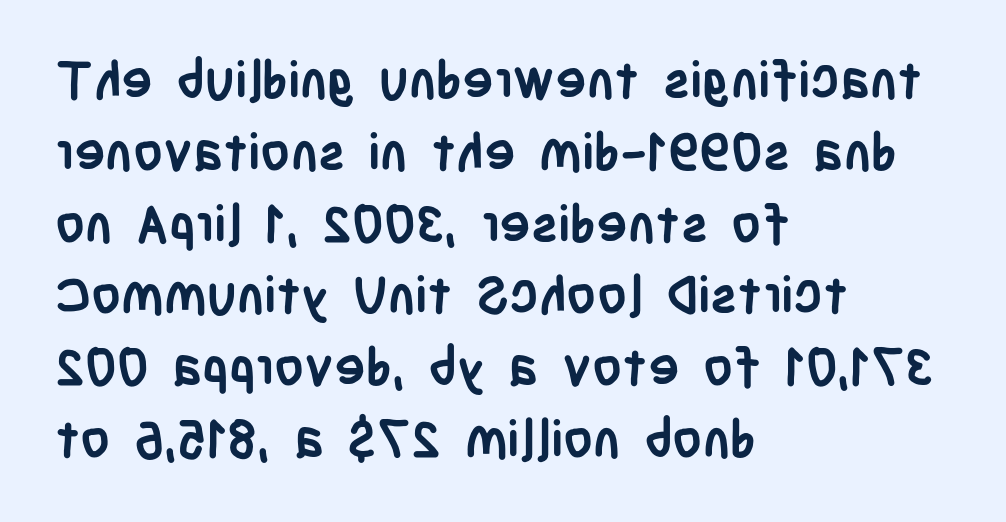
Vertical strokes here are truly vertical. The glyphs are unaccompanied by any horizontal stroke below them. Caption: bold face, heavy strokes. The paragraph has a hard left edge and a soft right edge. Check where the strokes stop: nothing finishes them off — pure sans. The block of text has a typical density, with ordinary space between rows.
